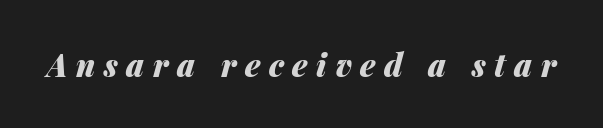
The typography opts for an oblique posture over an upright one. The letters advance in unequal steps, a hallmark of proportional type. The strokes are fattened all the way to bold. Observe the wide spacing: letters keep a clear distance from each other. The space directly below the letters is spotless.
